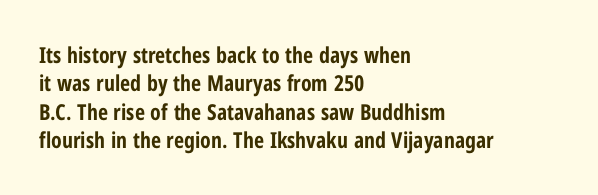
Q: Is the text bold? A: Yes.
Q: Is the text italic (slanted)? A: No, it is upright.
Q: Is the text underlined? A: No.
Q: How is the paragraph aligned? A: Left-aligned.
Q: Is the spacing between letters normal or unusually wide? A: Normal.
Q: Is the spacing between lines tight, normal or loose? A: Normal.
